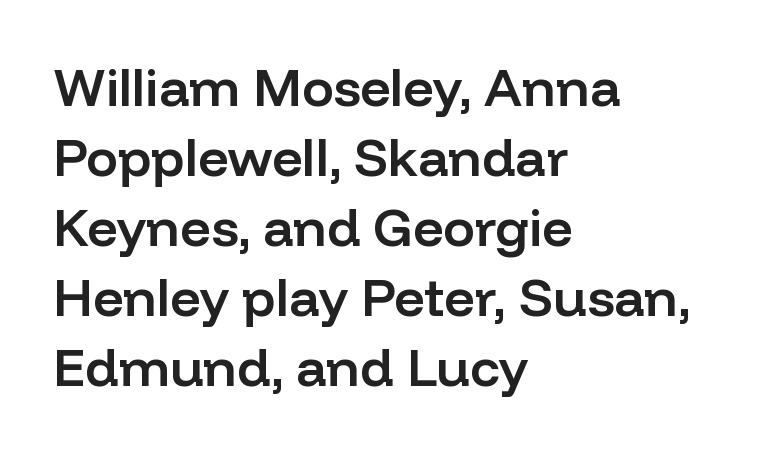
The image shows 53 px semibold sans-serif type, upright; set left-aligned, normal line spacing (1.32x), normal letter spacing, not underlined; low stroke contrast and a medium x-height.
